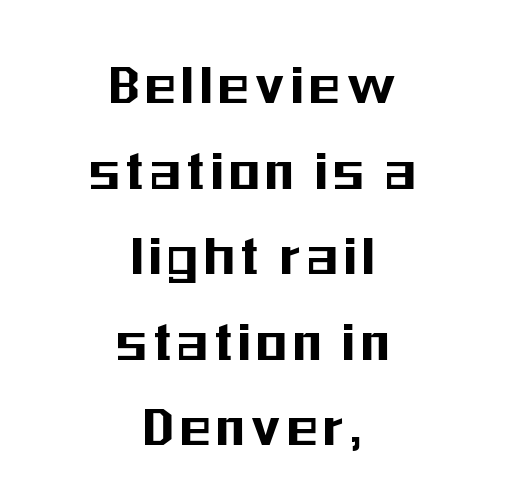
The image shows 62 px condensed sans-serif type, upright; set centered, normal line spacing (1.38x), not underlined; medium stroke contrast and a medium x-height.
